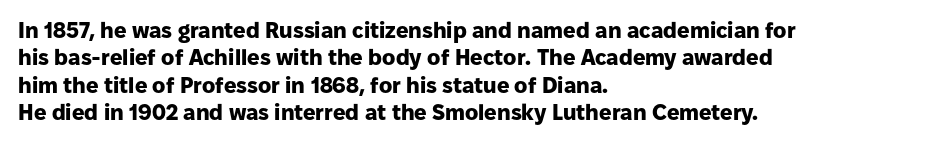
The image shows 22 px bold type, upright; set left-aligned, normal line spacing (1.25x), normal letter spacing, not underlined.
